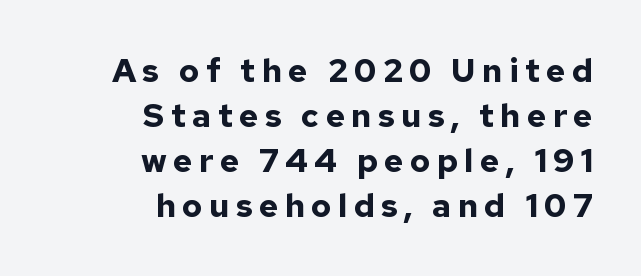
Q: Is the text bold? A: Yes.
Q: Is the text italic (slanted)? A: No, it is upright.
Q: Is the typeface a serif or a sans-serif typeface? A: Sans-serif.
Q: Is the text underlined? A: No.
Q: How is the paragraph aligned? A: Right-aligned.
Q: Is the spacing between lines tight, normal or loose? A: Normal.
Q: Width (condensed, normal, or wide)? A: Normal.
Q: Stroke contrast? A: Low.
Q: x-height? A: Medium.
Q: Monospaced? A: No.
